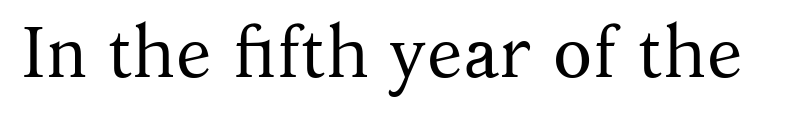
{"serif": "yes", "italic": "no", "bold": "no", "weight": "regular", "width": "normal", "stroke_contrast": "medium", "x_height": "medium", "monospaced": "no", "underline": "no", "letter_spacing": "normal", "letter_spacing_em": 0.0, "glyph_px": 72}
